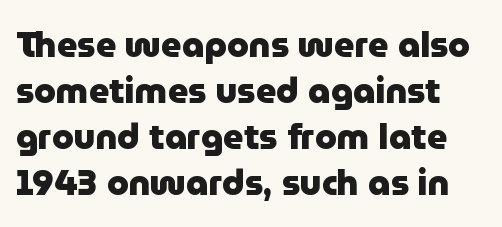
The axis of the letterforms is exactly vertical. The string is rendered with underlining switched off. Character widths vary here, with narrow letters taking less room than wide ones. The glyphs in this specimen are sans serif. The glyphs have the mass of a bold cut.
